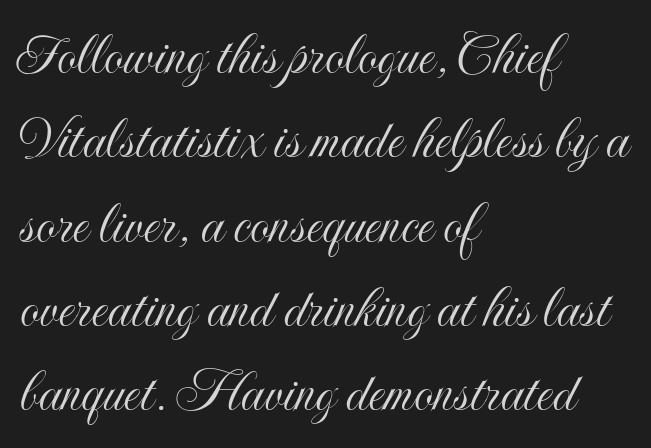
Q: Is the text italic (slanted)? A: Yes.
Q: Is the text underlined? A: No.
Q: How is the paragraph aligned? A: Left-aligned.
Q: Is the spacing between letters normal or unusually wide? A: Normal.
Q: Is the spacing between lines tight, normal or loose? A: Normal.
Q: Width (condensed, normal, or wide)? A: Condensed.
Q: x-height? A: Small.
Q: Monospaced? A: No.
